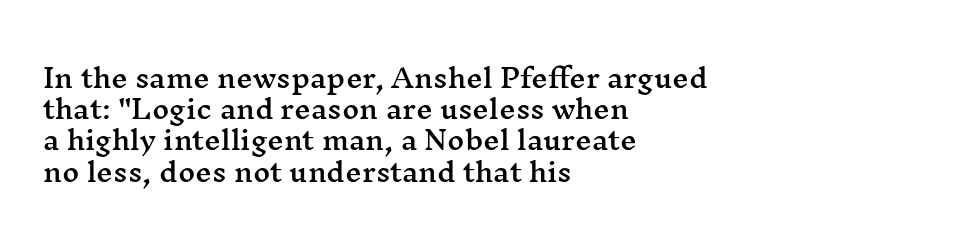
{"italic": "no", "underline": "no", "align": "left", "line_spacing_ratio": 1.2, "letter_spacing": "normal", "letter_spacing_em": 0.0, "glyph_px": 26}
